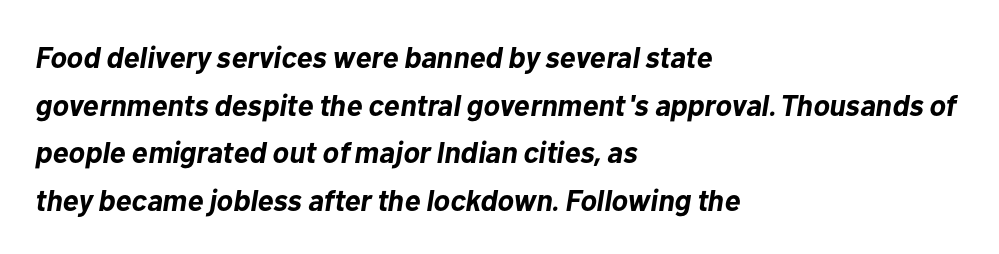
{"italic": "yes", "lean": "right", "slant_degrees": 10, "bold": "yes", "weight": "bold", "width": "normal", "stroke_contrast": "low", "x_height": "medium", "monospaced": "no", "underline": "no", "align": "left", "line_spacing": "normal", "line_spacing_ratio": 1.59, "letter_spacing": "normal", "letter_spacing_em": 0.0, "glyph_px": 30}
